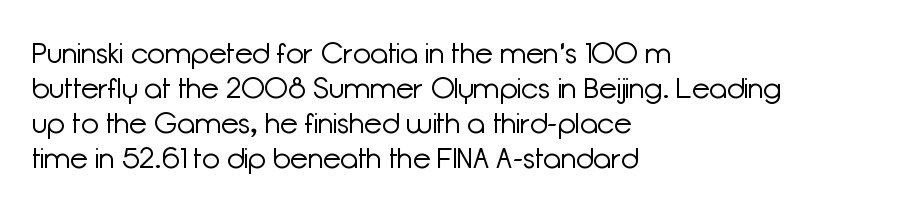
The image shows 29 px light sans-serif type, upright; set left-aligned, line spacing 1.21x, normal letter spacing, not underlined; low stroke contrast and a medium x-height.
